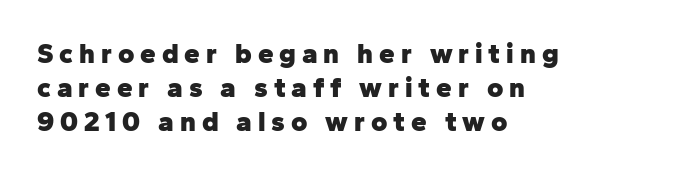
The image shows 28 px heavy sans-serif type, upright; set left-aligned, line spacing 1.22x, unusually wide letter spacing (+0.21 em), not underlined; low stroke contrast and a medium x-height.
